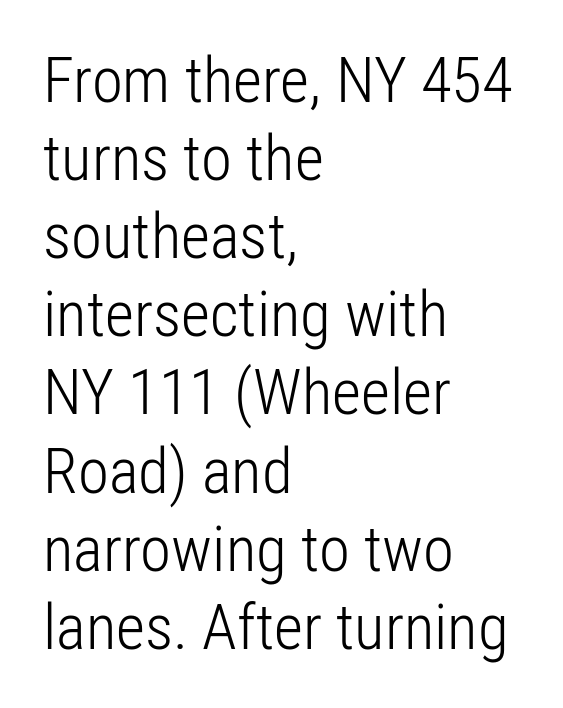
Q: Is the text bold? A: No.
Q: Is the text italic (slanted)? A: No, it is upright.
Q: Is the typeface a serif or a sans-serif typeface? A: Sans-serif.
Q: Is the text underlined? A: No.
Q: How is the paragraph aligned? A: Left-aligned.
Q: Is the spacing between letters normal or unusually wide? A: Normal.
Q: Width (condensed, normal, or wide)? A: Condensed.
Q: Stroke contrast? A: Low.
Q: x-height? A: Medium.
Q: Monospaced? A: No.
